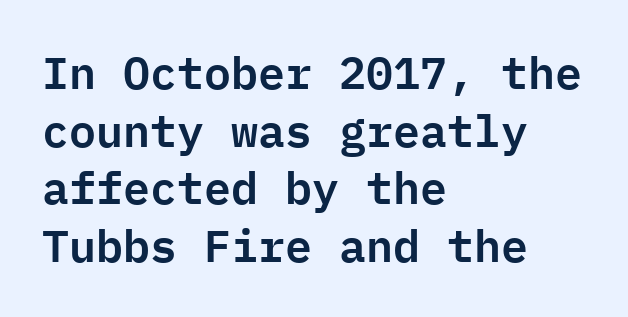
{"serif": "no", "italic": "no", "width": "normal", "stroke_contrast": "low", "x_height": "medium", "monospaced": "yes", "underline": "no", "align": "left", "line_spacing": "normal", "line_spacing_ratio": 1.28, "letter_spacing": "normal", "letter_spacing_em": 0.0, "glyph_px": 45}
